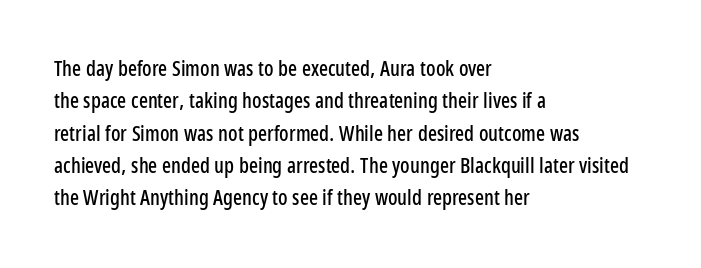
{"italic": "no", "underline": "no", "align": "left", "line_spacing": "normal", "line_spacing_ratio": 1.54, "letter_spacing": "normal", "letter_spacing_em": 0.0, "glyph_px": 21}
